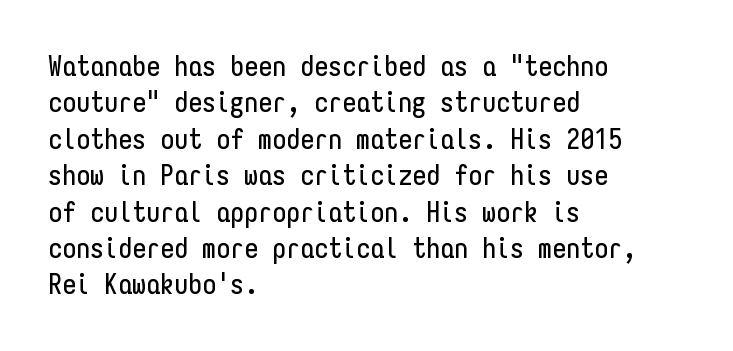
The image shows 28 px condensed sans-serif type, upright, monospaced; set left-aligned, normal line spacing (1.3x), normal letter spacing, not underlined; low stroke contrast and a medium x-height.
